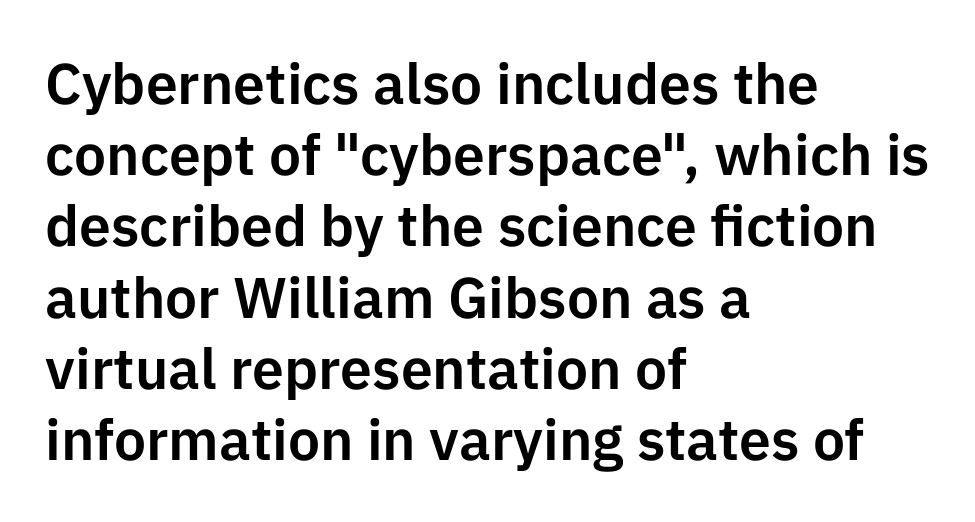
{"serif": "no", "italic": "no", "width": "normal", "stroke_contrast": "low", "x_height": "medium", "monospaced": "no", "underline": "no", "align": "left", "line_spacing": "normal", "line_spacing_ratio": 1.25, "letter_spacing": "normal", "letter_spacing_em": 0.0, "glyph_px": 57}
